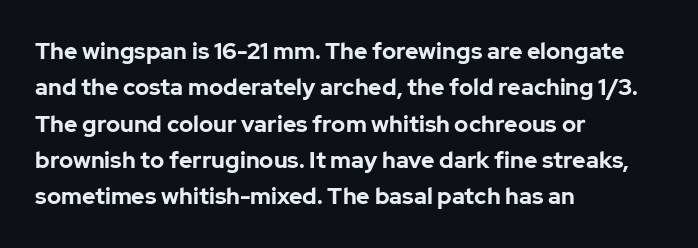
{"italic": "no", "bold": "yes", "underline": "no", "align": "left", "line_spacing": "normal", "line_spacing_ratio": 1.58, "letter_spacing": "normal", "letter_spacing_em": 0.0, "glyph_px": 23}
